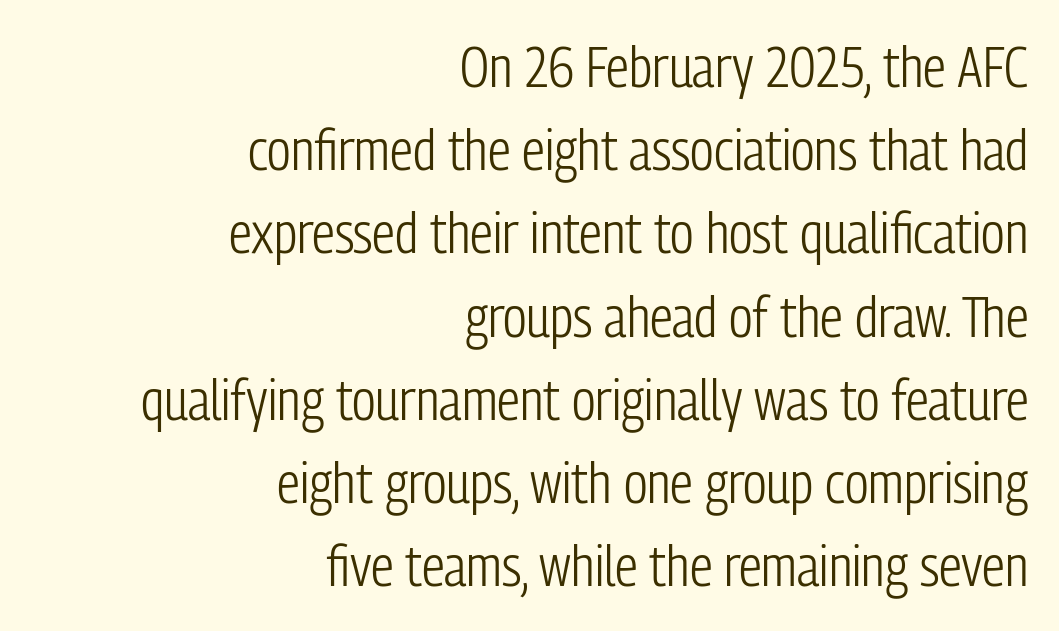
{"serif": "no", "italic": "no", "bold": "no", "weight": "light", "width": "condensed", "stroke_contrast": "low", "x_height": "medium", "monospaced": "no", "underline": "no", "align": "right", "line_spacing": "normal", "line_spacing_ratio": 1.46, "letter_spacing": "normal", "letter_spacing_em": 0.0, "glyph_px": 57}
